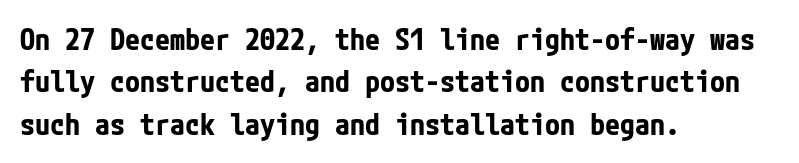
{"serif": "no", "italic": "no", "bold": "yes", "weight": "bold", "width": "condensed", "stroke_contrast": "low", "x_height": "medium", "underline": "no", "align": "left", "line_spacing": "normal", "line_spacing_ratio": 1.41, "letter_spacing": "normal", "letter_spacing_em": 0.0, "glyph_px": 30}
